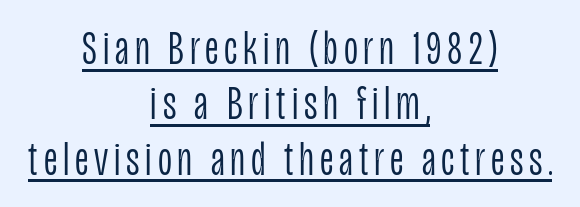
Q: Is the text bold? A: No.
Q: Is the text italic (slanted)? A: No, it is upright.
Q: Is the typeface a serif or a sans-serif typeface? A: Sans-serif.
Q: Is the text underlined? A: Yes.
Q: How is the paragraph aligned? A: Centered.
Q: Is the spacing between lines tight, normal or loose? A: Tight.
Q: Width (condensed, normal, or wide)? A: Condensed.
Q: Stroke contrast? A: Low.
Q: x-height? A: Large.
Q: Monospaced? A: No.
